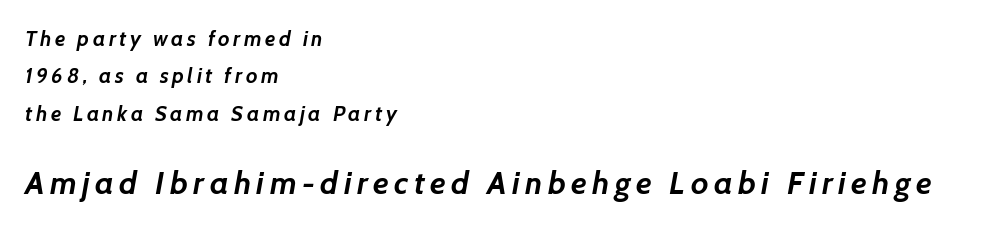
Q: Is the text bold? A: Yes.
Q: Is the typeface a serif or a sans-serif typeface? A: Sans-serif.
Q: Is the text underlined? A: No.
Q: How is the paragraph aligned? A: Left-aligned.
Q: Which block of text is set in a larger size, the first (top) or the second (bottom)? A: The second (bottom) one.
Q: Width (condensed, normal, or wide)? A: Normal.
Q: Stroke contrast? A: Low.
Q: x-height? A: Medium.
Q: Monospaced? A: No.
